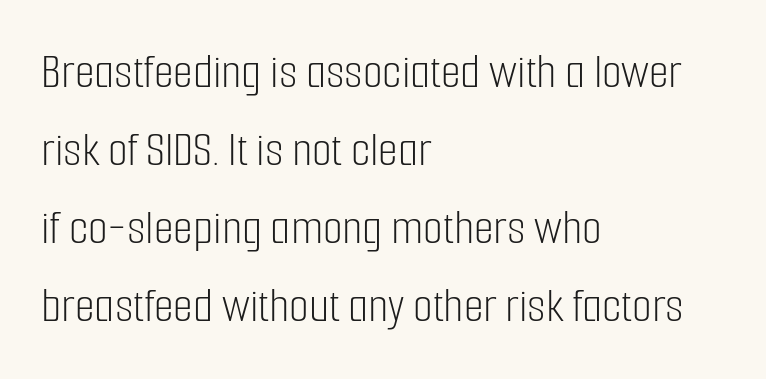
{"serif": "no", "italic": "no", "bold": "no", "weight": "light", "width": "condensed", "stroke_contrast": "low", "x_height": "medium", "monospaced": "no", "underline": "no", "align": "left", "line_spacing": "normal", "line_spacing_ratio": 1.53, "letter_spacing": "normal", "letter_spacing_em": 0.0, "glyph_px": 51}
